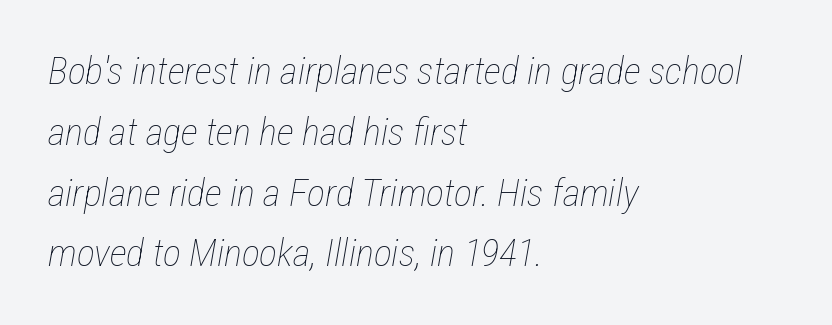
Here the glyphs are tracked normally, forming tight word shapes. Regular leading. Check under the words: just untouched page. The letterforms sit at book weight or below. Characters are canted at an angle relative to the baseline's perpendicular.
